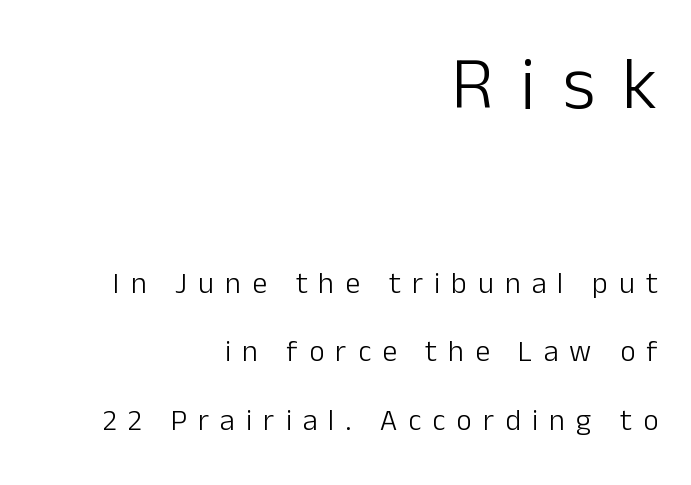
The passage shown begins with its larger block and ends with its smaller one. No word sits above an underline. Honestly, the rows look like they've been pulled way apart. Between one letter and the next there's a generous, obvious gap. Note the varied advance widths — an 'i' is clearly narrower than an 'm'.
